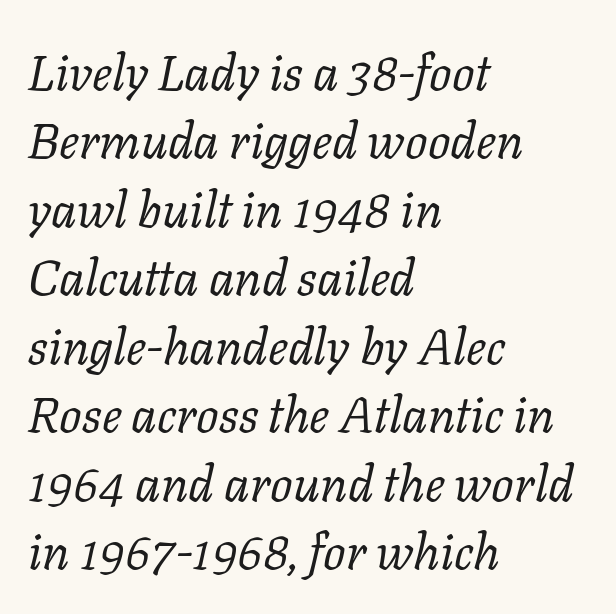
{"serif": "yes", "italic": "yes", "lean": "right", "slant_degrees": 11, "bold": "no", "weight": "regular", "width": "normal", "stroke_contrast": "low", "x_height": "medium", "monospaced": "no", "underline": "no", "align": "left", "line_spacing": "normal", "line_spacing_ratio": 1.37, "letter_spacing": "normal", "letter_spacing_em": 0.0, "glyph_px": 50}
